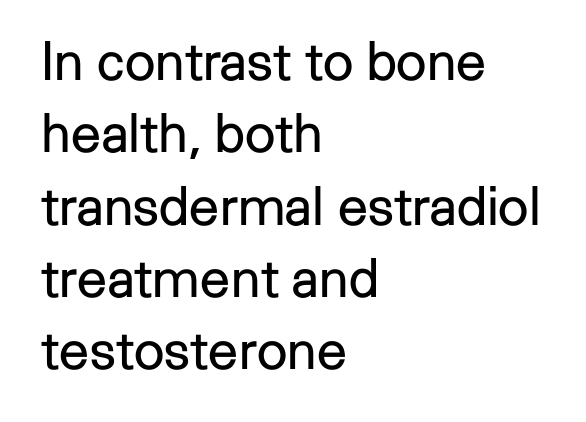
Q: Is the text bold? A: No.
Q: Is the text italic (slanted)? A: No, it is upright.
Q: Is the typeface a serif or a sans-serif typeface? A: Sans-serif.
Q: Is the text underlined? A: No.
Q: How is the paragraph aligned? A: Left-aligned.
Q: Is the spacing between letters normal or unusually wide? A: Normal.
Q: Is the spacing between lines tight, normal or loose? A: Normal.
Q: Width (condensed, normal, or wide)? A: Normal.
Q: Stroke contrast? A: Low.
Q: x-height? A: Medium.
Q: Monospaced? A: No.
